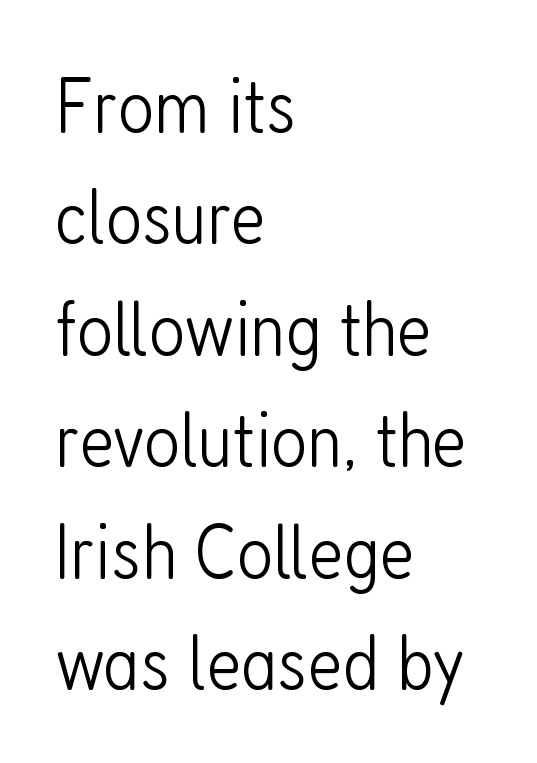
The image shows 79 px light, condensed sans-serif type, upright; set left-aligned, normal line spacing (1.41x), normal letter spacing, not underlined; low stroke contrast and a medium x-height.
